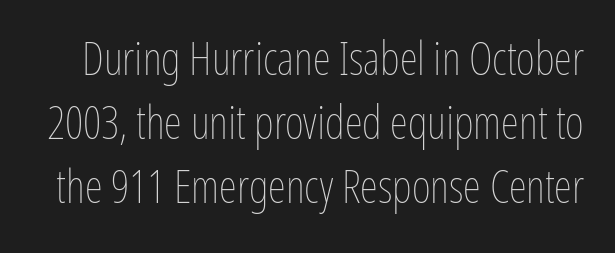
{"italic": "no", "bold": "no", "weight": "thin", "width": "condensed", "stroke_contrast": "low", "x_height": "medium", "monospaced": "no", "underline": "no", "line_spacing": "normal", "line_spacing_ratio": 1.39, "letter_spacing": "normal", "letter_spacing_em": 0.0, "glyph_px": 46}
